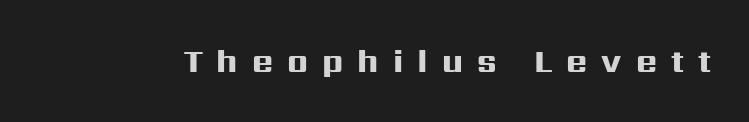
{"serif": "no", "italic": "no", "bold": "yes", "weight": "heavy", "width": "wide", "stroke_contrast": "high", "x_height": "medium", "monospaced": "no", "underline": "no", "letter_spacing": "wide", "letter_spacing_em": 0.44, "glyph_px": 32}
